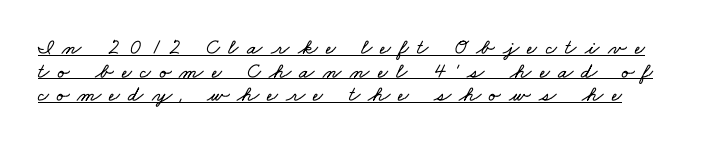
The image shows 22 px text type; set tight line spacing (1.07x), unusually wide letter spacing (+0.38 em), underlined.
